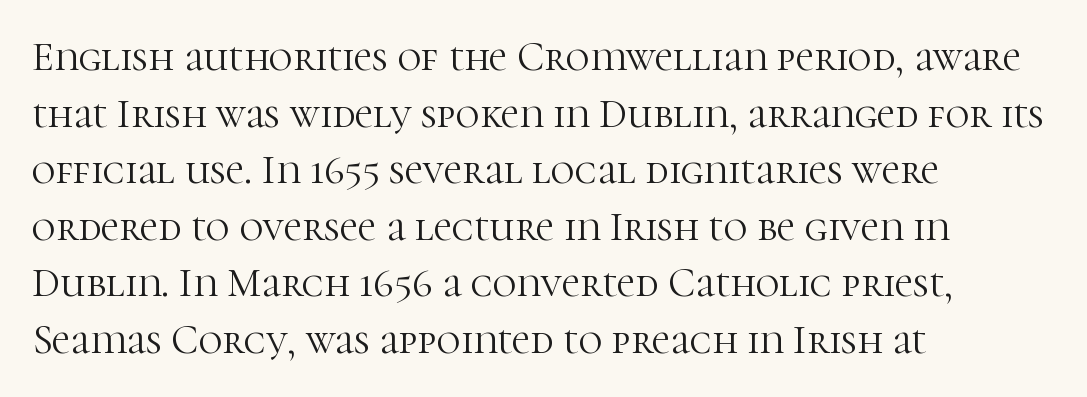
{"serif": "yes", "italic": "no", "bold": "no", "weight": "light", "width": "normal", "stroke_contrast": "high", "x_height": "medium", "monospaced": "no", "underline": "no", "align": "left", "line_spacing": "normal", "line_spacing_ratio": 1.38, "letter_spacing": "normal", "letter_spacing_em": 0.0, "glyph_px": 41}
